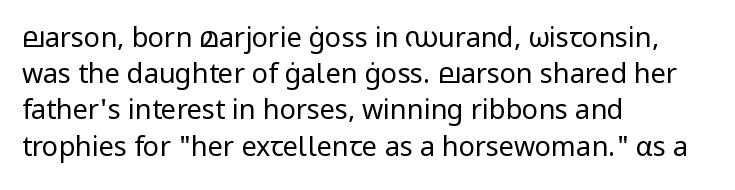
The image shows 27 px text type, upright; set left-aligned, normal line spacing (1.34x), normal letter spacing, not underlined.
